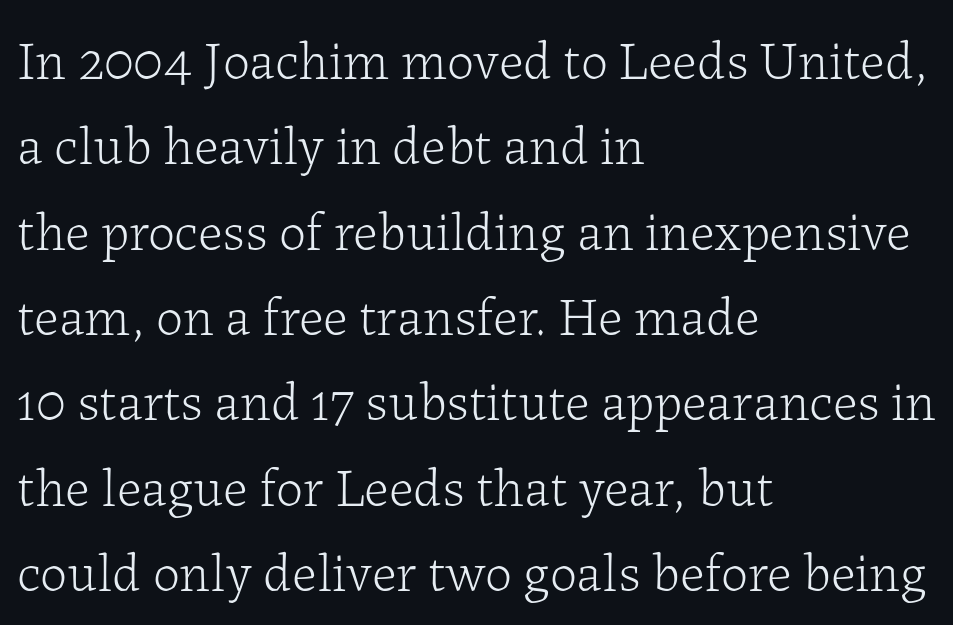
{"serif": "yes", "italic": "no", "bold": "no", "weight": "light", "width": "normal", "stroke_contrast": "low", "x_height": "medium", "monospaced": "no", "underline": "no", "align": "left", "line_spacing": "normal", "line_spacing_ratio": 1.58, "letter_spacing": "normal", "letter_spacing_em": 0.0, "glyph_px": 54}
